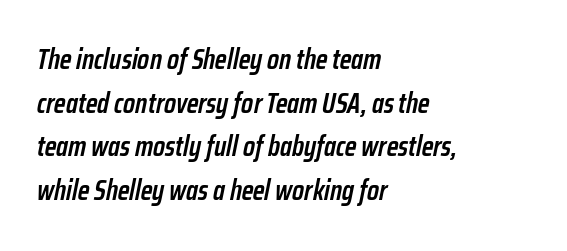
The image shows 28 px semibold, condensed type, italic (leaning right); set left-aligned, normal line spacing (1.56x), normal letter spacing, not underlined; low stroke contrast and a medium x-height.
